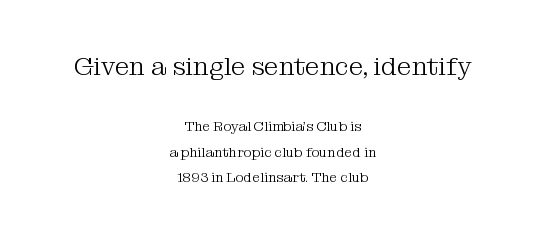
Q: Is the text bold? A: No.
Q: Is the text italic (slanted)? A: No, it is upright.
Q: Is the text underlined? A: No.
Q: How is the paragraph aligned? A: Centered.
Q: Is the spacing between letters normal or unusually wide? A: Normal.
Q: Which block of text is set in a larger size, the first (top) or the second (bottom)? A: The first (top) one.
